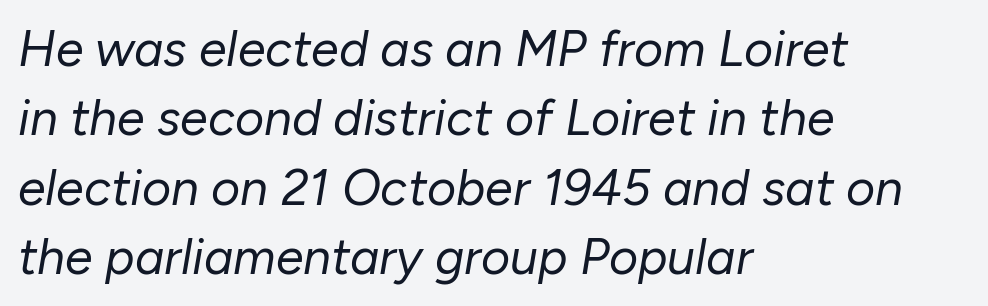
Q: Is the text bold? A: No.
Q: Is the text italic (slanted)? A: Yes, it leans right by about 10 degrees.
Q: Is the text underlined? A: No.
Q: How is the paragraph aligned? A: Left-aligned.
Q: Is the spacing between letters normal or unusually wide? A: Normal.
Q: Is the spacing between lines tight, normal or loose? A: Normal.
Q: Width (condensed, normal, or wide)? A: Normal.
Q: Stroke contrast? A: Low.
Q: x-height? A: Medium.
Q: Monospaced? A: No.
